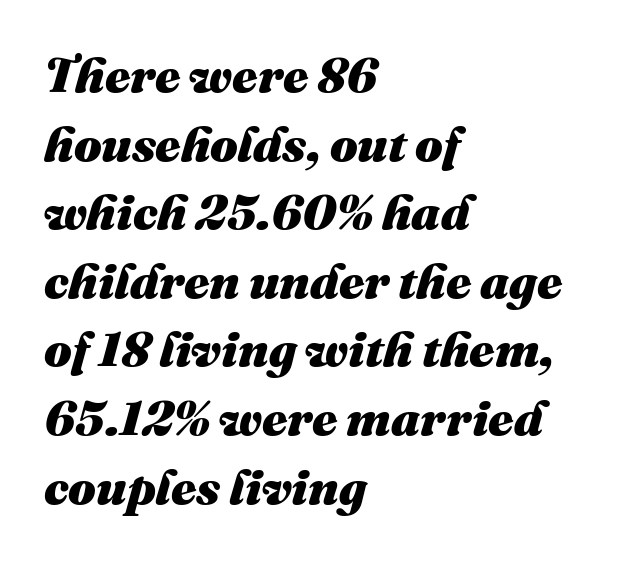
A classic flush-left, rag-right setting is used for this passage. Rows of type keep a routine distance in the vertical direction. The face used here is proportionally spaced, like ordinary book or web type. Letter spacing: default. The face used here has the dense, thick strokes of a bold. The specimen reads as italic at a glance.
